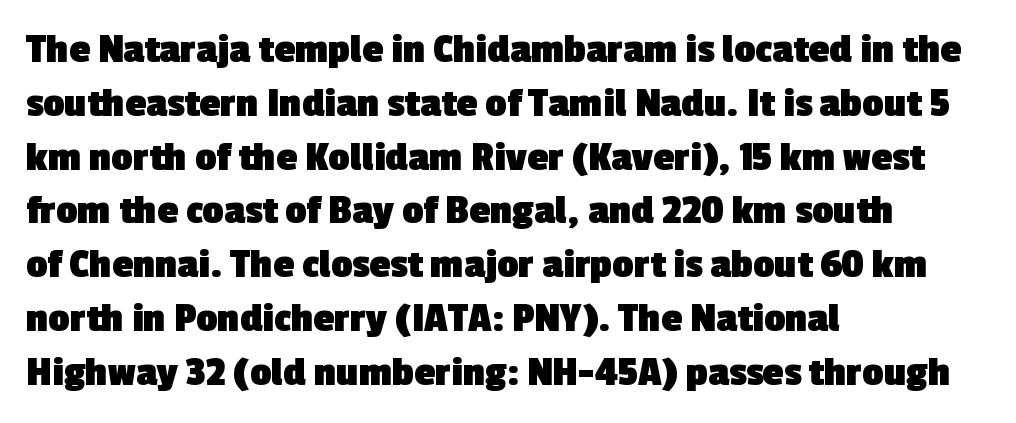
Q: Is the text bold? A: Yes.
Q: Is the typeface a serif or a sans-serif typeface? A: Sans-serif.
Q: Is the text underlined? A: No.
Q: How is the paragraph aligned? A: Left-aligned.
Q: Is the spacing between letters normal or unusually wide? A: Normal.
Q: Is the spacing between lines tight, normal or loose? A: Normal.
Q: Width (condensed, normal, or wide)? A: Normal.
Q: x-height? A: Medium.
Q: Monospaced? A: No.
